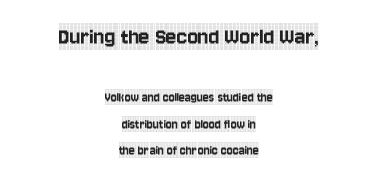
{"italic": "no", "underline": "no", "align": "center", "line_spacing_ratio": 1.89, "letter_spacing": "normal", "letter_spacing_em": 0.0, "larger_block": "first", "size_ratio": 1.79, "glyph_px": 25}
